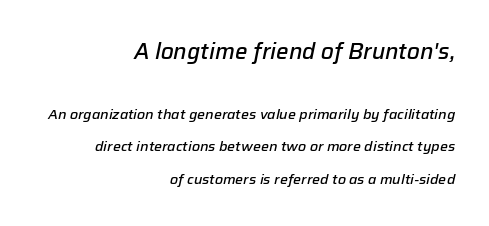
The image shows 22 px text type, italic (leaning right); set right-aligned, loose line spacing (2.33x), normal letter spacing, not underlined; the first (top) block is 1.57x larger.
